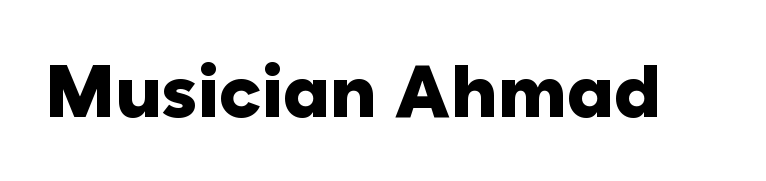
Has an underline been added? It has not. Heft: maximum for text — a bold. Here the designer chose a conventional face with non-uniform glyph widths. Style check: upright.
